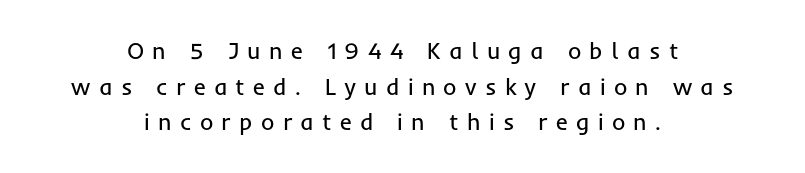
The image shows 23 px text type, upright; set centered, normal line spacing (1.55x), unusually wide letter spacing (+0.36 em), not underlined.
